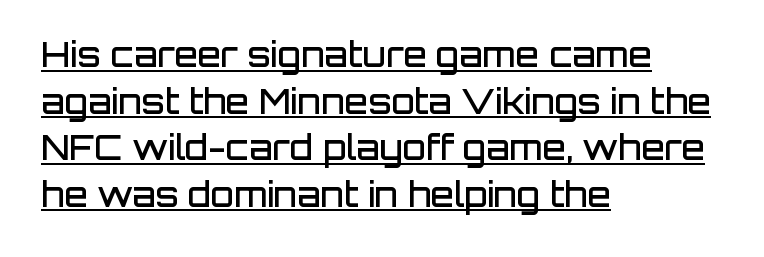
The image shows 34 px semibold sans-serif type, upright; set left-aligned, normal line spacing (1.37x), normal letter spacing, underlined; low stroke contrast and a large x-height.
